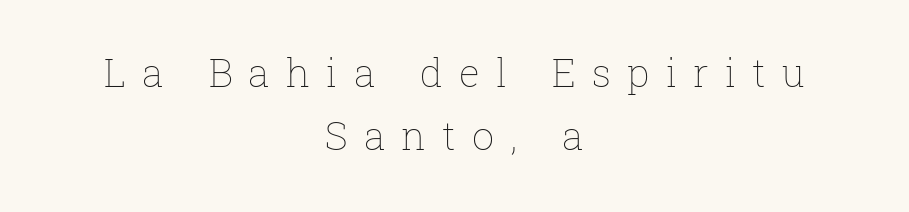
{"italic": "no", "bold": "no", "weight": "thin", "width": "normal", "stroke_contrast": "low", "x_height": "medium", "monospaced": "no", "underline": "no", "align": "center", "line_spacing": "normal", "line_spacing_ratio": 1.61, "letter_spacing": "wide", "letter_spacing_em": 0.41, "glyph_px": 39}
